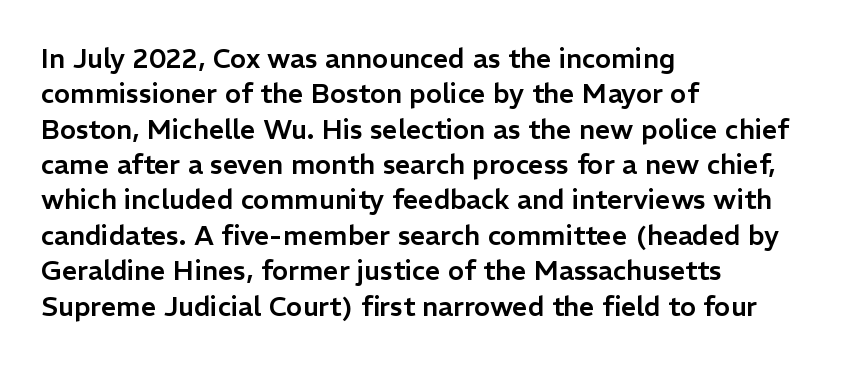
The image shows 27 px text type, upright; set left-aligned, normal line spacing (1.31x), normal letter spacing, not underlined.
